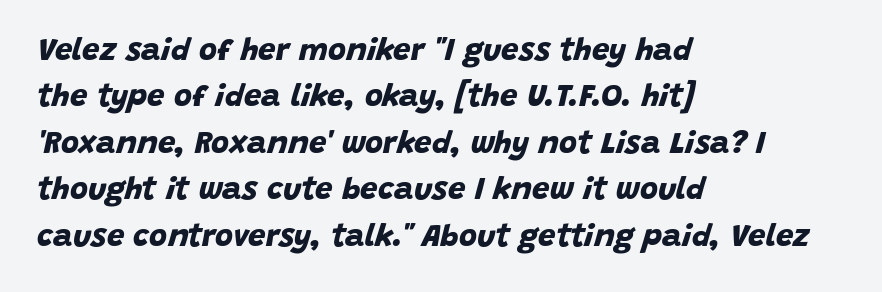
The image shows 31 px bold sans-serif type; set left-aligned, normal line spacing (1.5x), normal letter spacing, not underlined; low stroke contrast and a large x-height.
